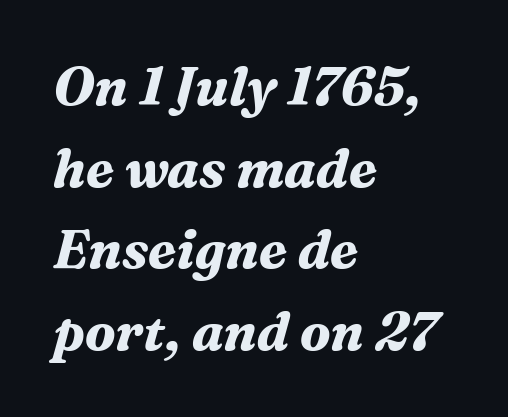
The image shows 53 px bold serif type, italic (leaning right); set left-aligned, normal line spacing (1.54x), normal letter spacing, not underlined; medium stroke contrast and a medium x-height.
